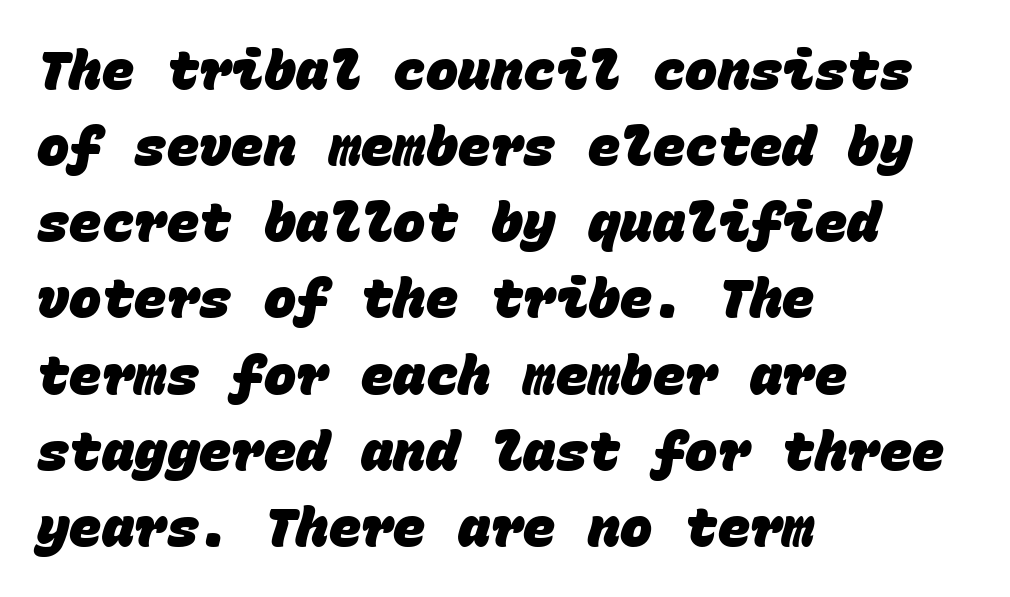
Q: Is the text bold? A: Yes.
Q: Is the typeface a serif or a sans-serif typeface? A: Sans-serif.
Q: Is the text underlined? A: No.
Q: How is the paragraph aligned? A: Left-aligned.
Q: Is the spacing between letters normal or unusually wide? A: Normal.
Q: Is the spacing between lines tight, normal or loose? A: Normal.
Q: Width (condensed, normal, or wide)? A: Normal.
Q: Stroke contrast? A: Low.
Q: x-height? A: Large.
Q: Monospaced? A: Yes.
